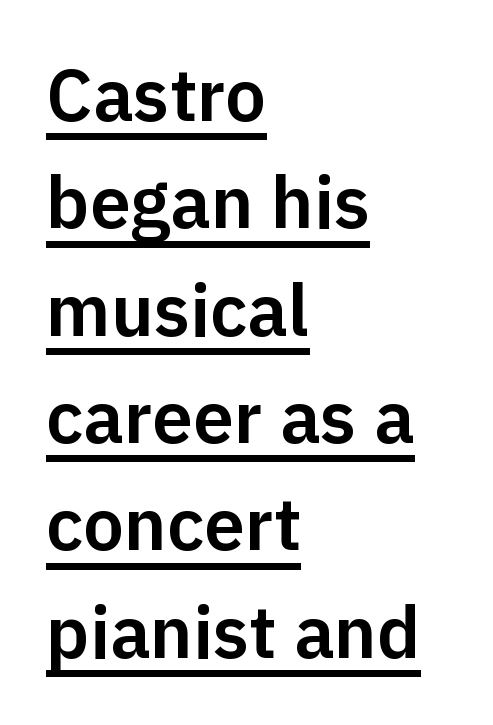
The image shows 73 px sans-serif type, upright; set left-aligned, normal line spacing (1.47x), normal letter spacing, underlined; low stroke contrast and a medium x-height.
